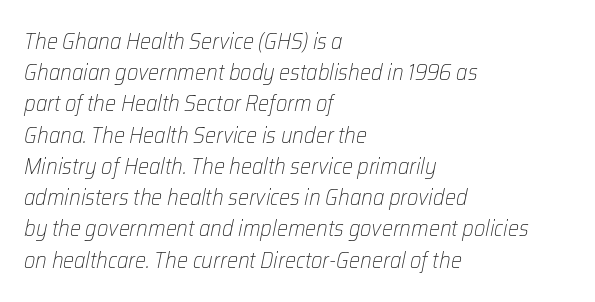
{"italic": "yes", "lean": "right", "slant_degrees": 12, "bold": "no", "underline": "no", "align": "left", "line_spacing": "normal", "line_spacing_ratio": 1.42, "letter_spacing": "normal", "letter_spacing_em": 0.0, "glyph_px": 22}
